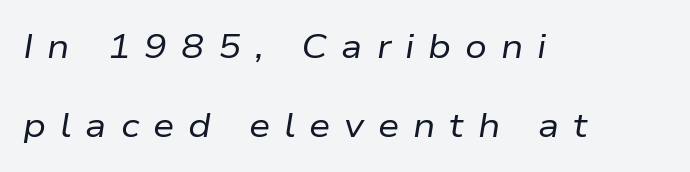
{"italic": "yes", "lean": "right", "slant_degrees": 9, "bold": "no", "weight": "regular", "width": "normal", "stroke_contrast": "low", "x_height": "medium", "monospaced": "no", "underline": "no", "align": "left", "line_spacing": "loose", "line_spacing_ratio": 2.31, "letter_spacing": "wide", "letter_spacing_em": 0.41, "glyph_px": 34}
